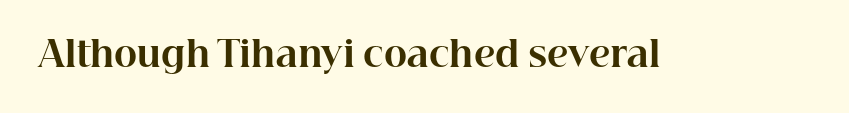
Nothing unusual about the tracking: characters are spaced as the font intends. Note the varied advance widths — an 'i' is clearly narrower than an 'm'. Heft: maximum for text — a bold. Ascenders rise straight up at ninety degrees.
